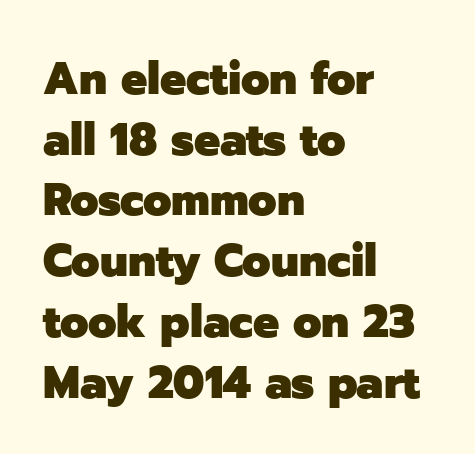
Q: Is the text bold? A: Yes.
Q: Is the text italic (slanted)? A: No, it is upright.
Q: Is the typeface a serif or a sans-serif typeface? A: Sans-serif.
Q: Is the text underlined? A: No.
Q: How is the paragraph aligned? A: Left-aligned.
Q: Is the spacing between letters normal or unusually wide? A: Normal.
Q: Is the spacing between lines tight, normal or loose? A: Normal.
Q: Width (condensed, normal, or wide)? A: Normal.
Q: Stroke contrast? A: Low.
Q: x-height? A: Medium.
Q: Monospaced? A: No.
